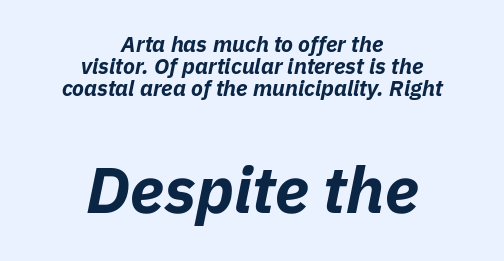
The image shows 65 px bold type, italic (leaning right); set centered, tight line spacing (0.99x), normal letter spacing, not underlined; the second (bottom) block is 2.95x larger; low stroke contrast and a medium x-height.
